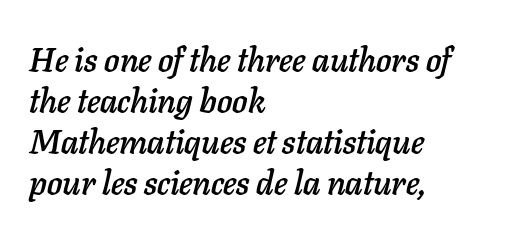
The image shows 34 px text type, italic (leaning right); set left-aligned, line spacing 1.21x, normal letter spacing, not underlined; low stroke contrast and a medium x-height.
